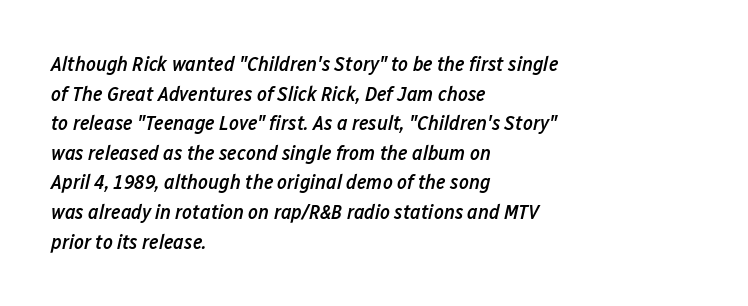
If you measured baseline to baseline, you'd find a middling distance. Compared with an ordinary text face, these strokes are moderately heavier — a semibold. Does extra space separate the letters? No, they use regular spacing. Every row of glyphs begins at an identical x-position on the left. Is the type slanted? Yes — the strokes lean at a clear angle. No word sits above an underline.
